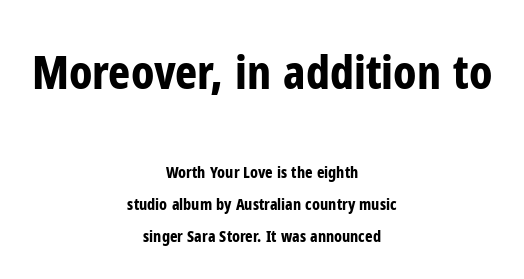
{"serif": "no", "italic": "no", "bold": "yes", "weight": "bold", "width": "condensed", "stroke_contrast": "low", "x_height": "medium", "monospaced": "no", "underline": "no", "align": "center", "line_spacing": "loose", "line_spacing_ratio": 2.01, "letter_spacing": "normal", "letter_spacing_em": 0.0, "larger_block": "first", "size_ratio": 2.94, "glyph_px": 47}
